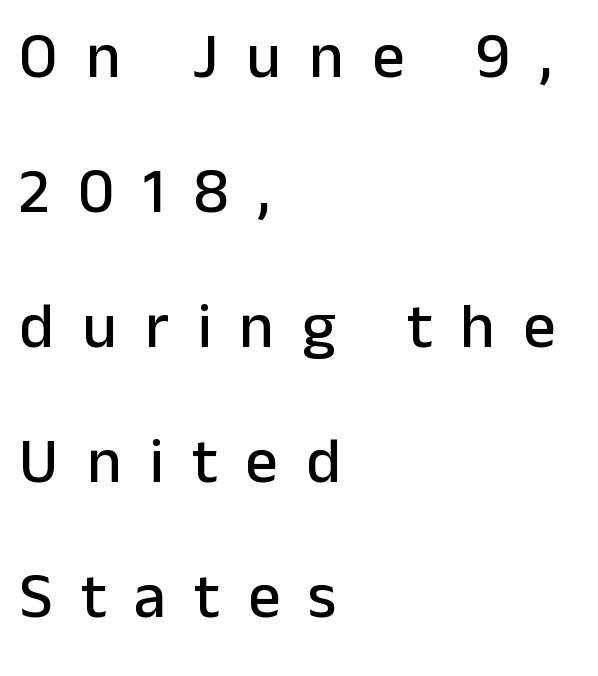
{"serif": "no", "italic": "no", "width": "normal", "stroke_contrast": "low", "x_height": "medium", "monospaced": "no", "underline": "no", "align": "left", "line_spacing": "loose", "line_spacing_ratio": 2.11, "letter_spacing": "wide", "letter_spacing_em": 0.44, "glyph_px": 64}
